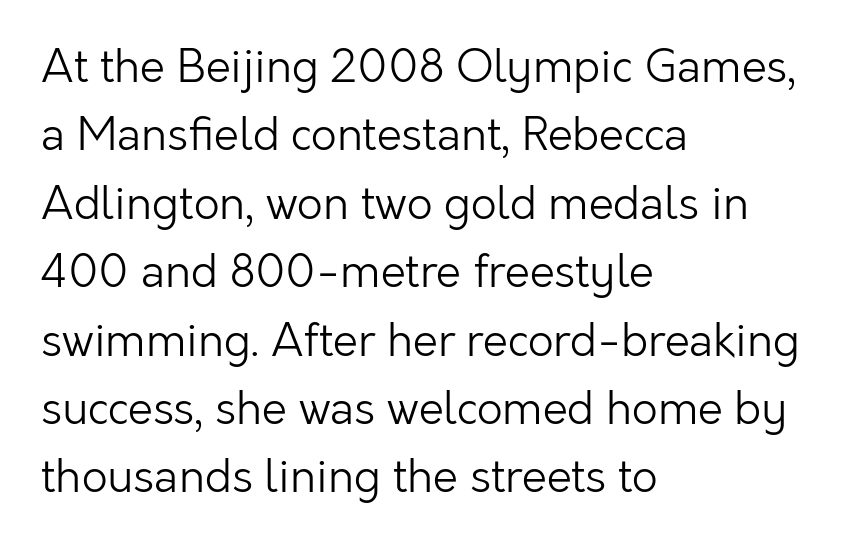
The area under the type is left untouched. A typesetter would call this leading conventional body-copy spacing. Where is the straight margin? On the left. What stands out about the letter spacing? Nothing — it is the standard amount. To sum up the face: it is a sans, with no serifs. Do the letters lean? They stand straight.
